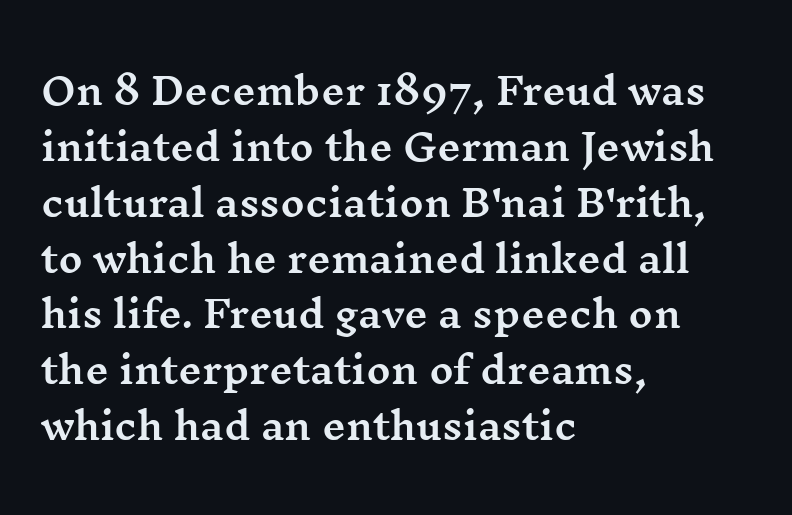
No word sits above an underline. Is this a fixed-width face? No — the glyphs have proportional, varying widths. Line beginnings align vertically; line endings do not. Upright lettering throughout. These lines keep a tight, regular rhythm from letter to letter. Little horizontal feet cap the strokes, marking this as serif type.
